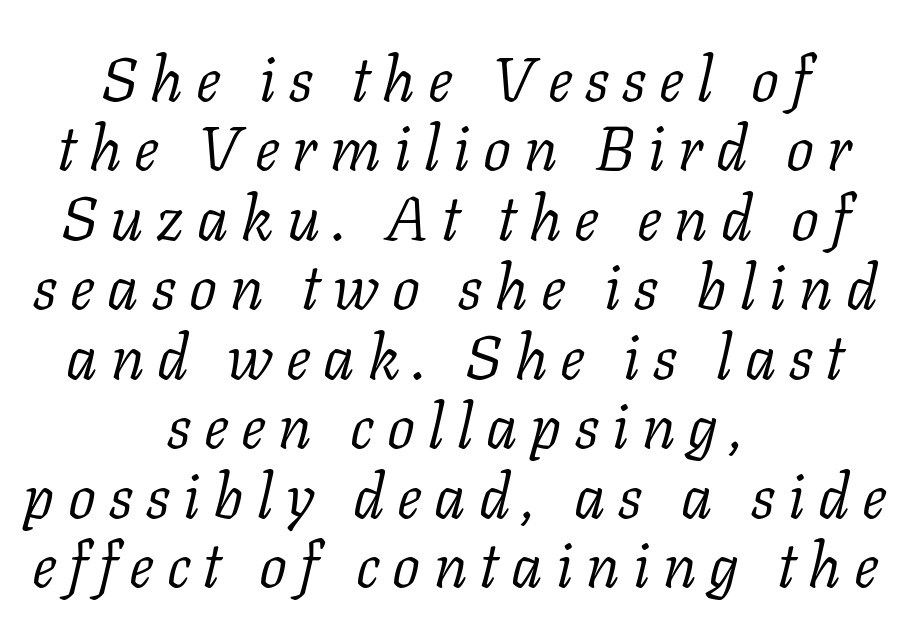
The specimen omits any rule beneath the text block's lines. Typographically, this falls in the serif category. Stems and bowls with no extra thickness — not bold. Visually the block forms a symmetrical silhouette, jagged on both flanks.
